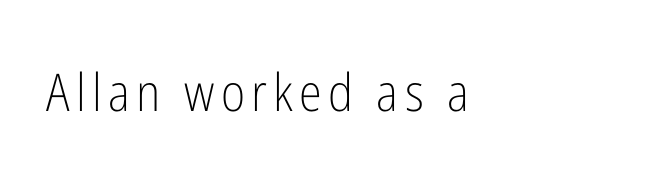
Type without underlining. Unlike a traditional serif, this face leaves its strokes unadorned. Ordinary non-slanted type is in use. Left-aligned paragraph, ragged on the right. Spacing verdict: proportional, widths tailored to each character.
